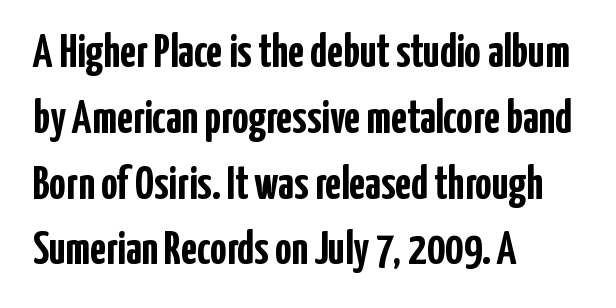
The image shows 46 px semibold, condensed sans-serif type, upright; set left-aligned, normal line spacing (1.43x), normal letter spacing, not underlined; low stroke contrast and a medium x-height.
